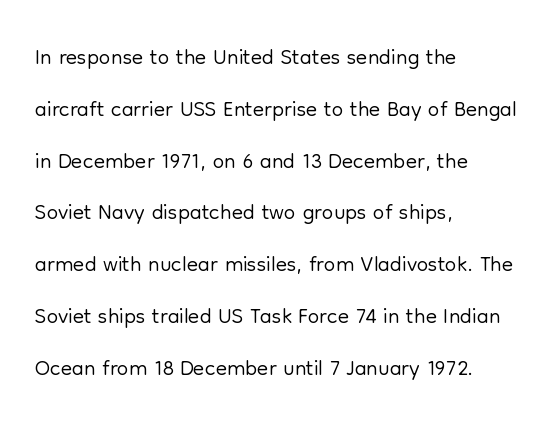
Spacing between characters is what you'd get straight out of the box. Looks like regular typesetting: each glyph gets only the width it needs. Is there any slant? The stems are plumb. Serif or sans? Sans — the stroke terminals are bare. This is not heavy type; no bold has been used. Reading down the column, the eye jumps a familiar distance to each next line.
